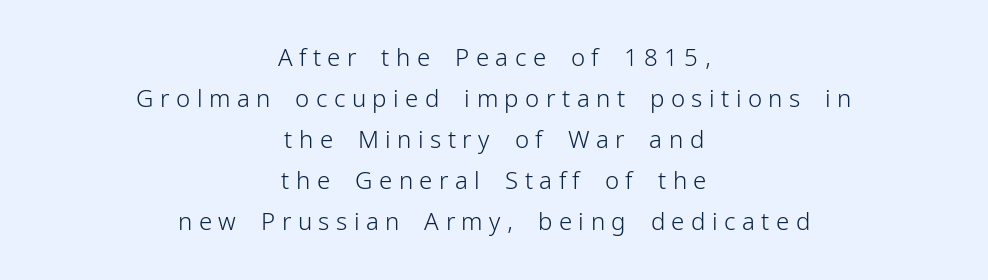
Q: Is the text bold? A: No.
Q: Is the text italic (slanted)? A: No, it is upright.
Q: Is the text underlined? A: No.
Q: How is the paragraph aligned? A: Centered.
Q: Is the spacing between letters normal or unusually wide? A: Unusually wide.
